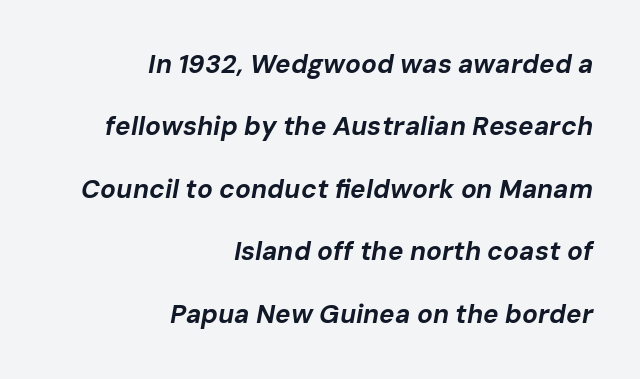
The image shows 26 px bold type, italic (leaning right); set right-aligned, loose line spacing (2.4x), normal letter spacing, not underlined.
